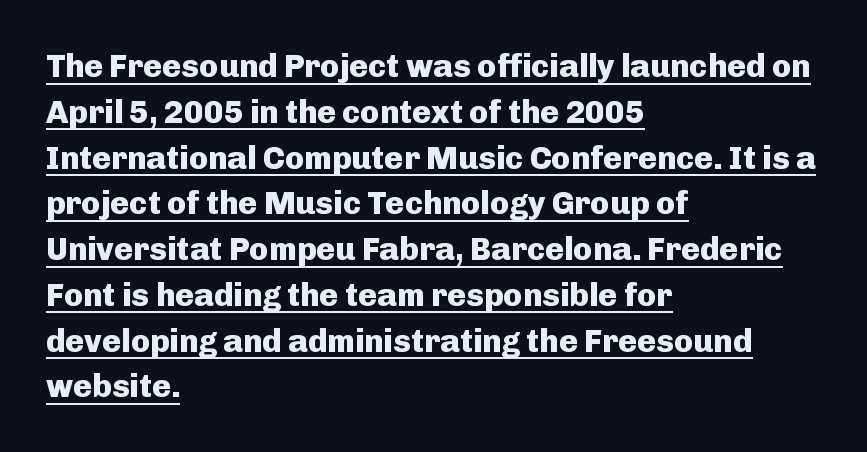
The image shows 32 px heavy sans-serif type, upright; set left-aligned, normal line spacing (1.43x), normal letter spacing, underlined; low stroke contrast and a medium x-height.
